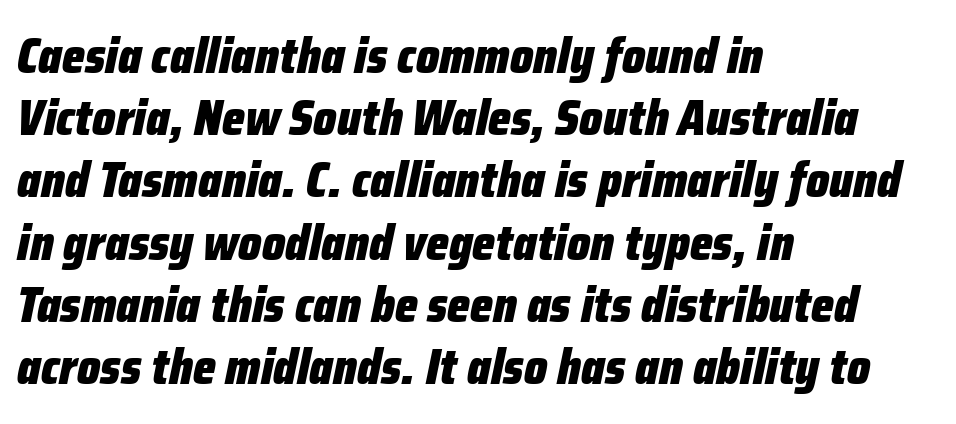
Q: Is the text bold? A: Yes.
Q: Is the text italic (slanted)? A: Yes, it leans right by about 12 degrees.
Q: Is the text underlined? A: No.
Q: How is the paragraph aligned? A: Left-aligned.
Q: Is the spacing between letters normal or unusually wide? A: Normal.
Q: Is the spacing between lines tight, normal or loose? A: Normal.
Q: Width (condensed, normal, or wide)? A: Condensed.
Q: Stroke contrast? A: Low.
Q: x-height? A: Medium.
Q: Monospaced? A: No.
